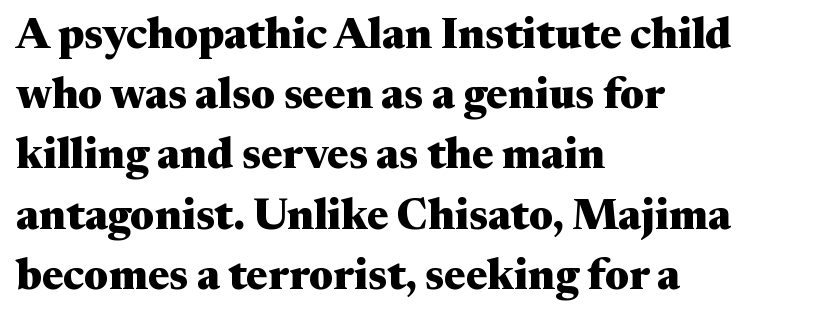
The image shows 43 px heavy, wide serif type, upright; set left-aligned, normal line spacing (1.4x), normal letter spacing, not underlined; medium stroke contrast and a medium x-height.
